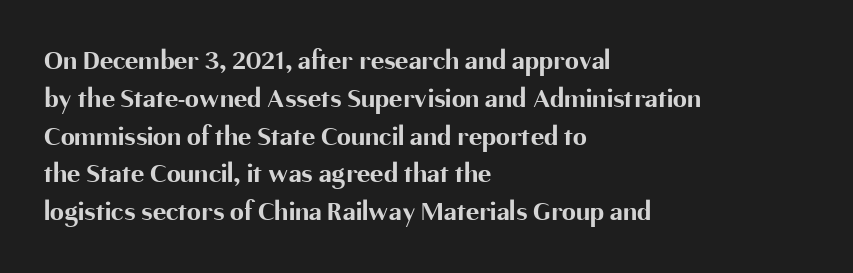
The tracking reads as untouched default to a designer's eye. This sample uses an upright cut, with every glyph sitting square on the baseline. Letterform terminals end flat and unadorned throughout the passage. The rendering uses a moderate line-height, typical for paragraphs. Compared with a centered layout, this one pins lines to the left instead. The letters are bold, with thick, heavy strokes.
